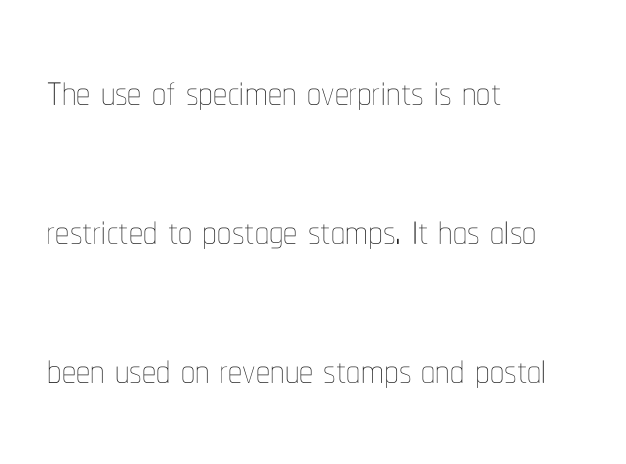
The image shows 56 px thin, condensed type, upright; set left-aligned, loose line spacing (2.48x), normal letter spacing, not underlined; low stroke contrast and a medium x-height.
